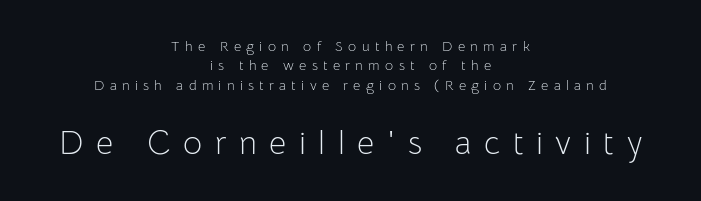
Q: Is the text bold? A: No.
Q: Is the text italic (slanted)? A: No, it is upright.
Q: Is the typeface a serif or a sans-serif typeface? A: Sans-serif.
Q: Is the text underlined? A: No.
Q: How is the paragraph aligned? A: Centered.
Q: Is the spacing between letters normal or unusually wide? A: Unusually wide.
Q: Is the spacing between lines tight, normal or loose? A: Normal.
Q: Which block of text is set in a larger size, the first (top) or the second (bottom)? A: The second (bottom) one.
Q: Width (condensed, normal, or wide)? A: Normal.
Q: Stroke contrast? A: Low.
Q: x-height? A: Medium.
Q: Monospaced? A: No.
